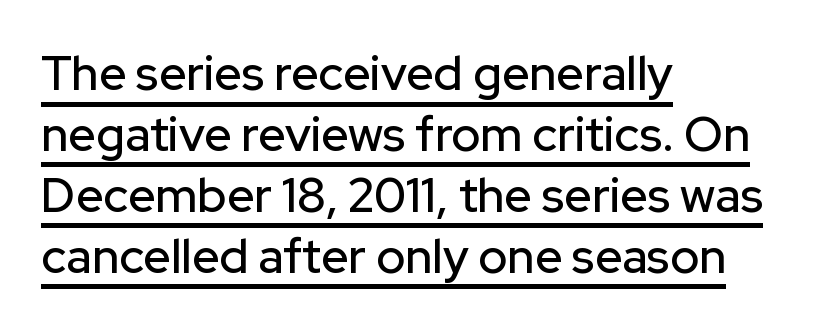
{"serif": "no", "italic": "no", "width": "normal", "stroke_contrast": "low", "x_height": "medium", "monospaced": "no", "underline": "yes", "align": "left", "line_spacing": "normal", "line_spacing_ratio": 1.27, "letter_spacing": "normal", "letter_spacing_em": 0.0, "glyph_px": 48}
